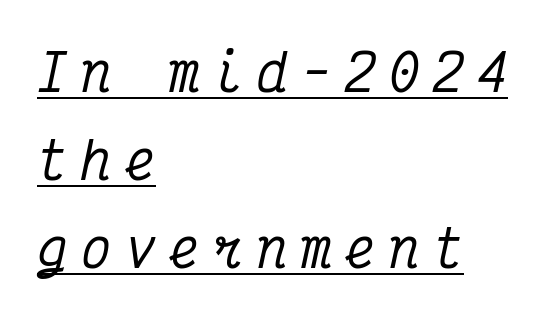
The image shows 50 px condensed serif type, italic (leaning right), monospaced; set left-aligned, line spacing 1.76x, unusually wide letter spacing (+0.28 em), underlined; medium stroke contrast and a medium x-height.
